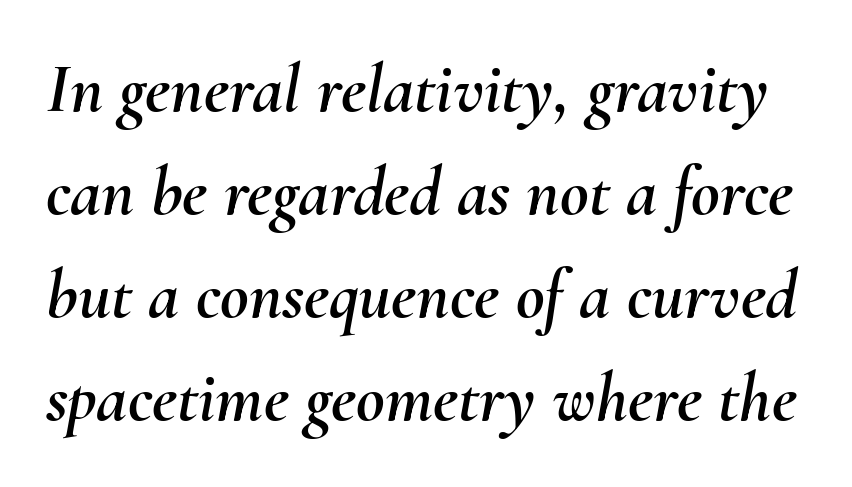
{"italic": "yes", "lean": "right", "slant_degrees": 10, "width": "normal", "stroke_contrast": "medium", "x_height": "small", "monospaced": "no", "underline": "no", "line_spacing": "normal", "line_spacing_ratio": 1.47, "letter_spacing": "normal", "letter_spacing_em": 0.0, "glyph_px": 70}
